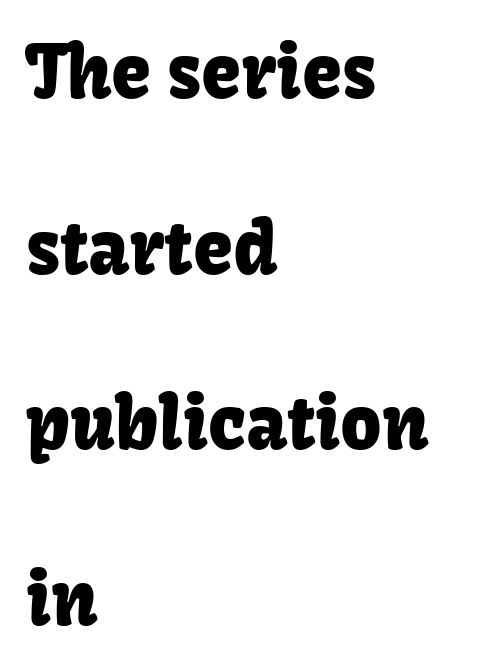
{"serif": "no", "italic": "no", "width": "normal", "stroke_contrast": "low", "x_height": "medium", "monospaced": "no", "underline": "no", "align": "left", "line_spacing": "loose", "line_spacing_ratio": 2.44, "letter_spacing": "normal", "letter_spacing_em": 0.0, "glyph_px": 72}
